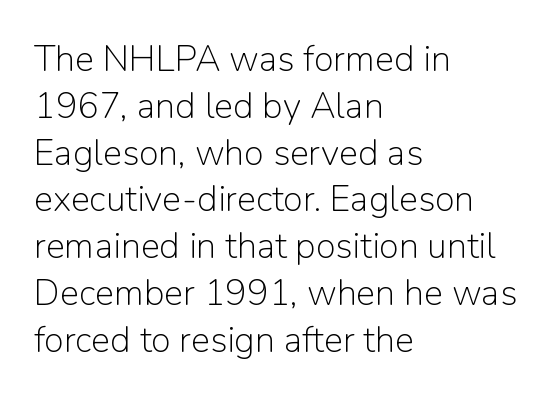
Q: Is the text bold? A: No.
Q: Is the text italic (slanted)? A: No, it is upright.
Q: Is the typeface a serif or a sans-serif typeface? A: Sans-serif.
Q: Is the text underlined? A: No.
Q: How is the paragraph aligned? A: Left-aligned.
Q: Is the spacing between letters normal or unusually wide? A: Normal.
Q: Is the spacing between lines tight, normal or loose? A: Normal.
Q: Width (condensed, normal, or wide)? A: Normal.
Q: Stroke contrast? A: Low.
Q: x-height? A: Medium.
Q: Monospaced? A: No.
